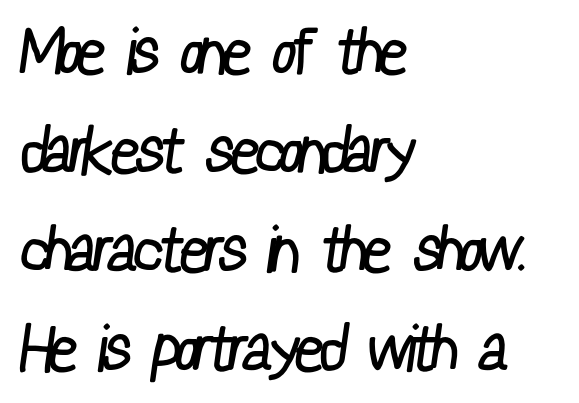
The image shows 63 px regular-weight, condensed sans-serif type; set left-aligned, normal line spacing (1.57x), normal letter spacing, not underlined; low stroke contrast and a medium x-height.
